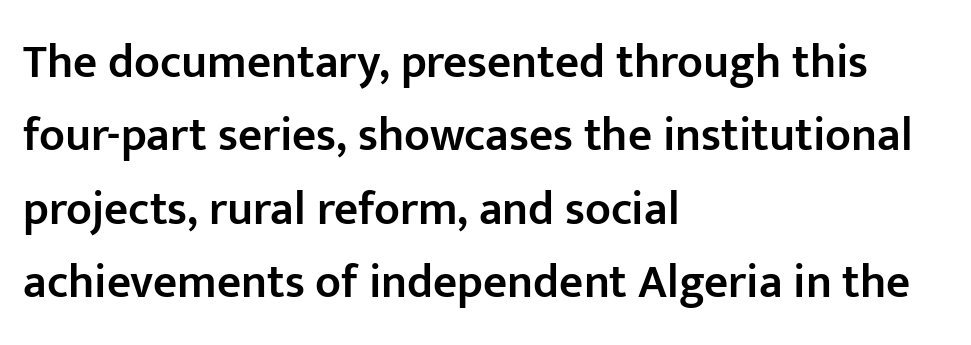
{"serif": "no", "italic": "no", "bold": "semi", "weight": "semibold", "width": "normal", "stroke_contrast": "low", "x_height": "medium", "monospaced": "no", "underline": "no", "align": "left", "line_spacing": "normal", "line_spacing_ratio": 1.56, "letter_spacing": "normal", "letter_spacing_em": 0.0, "glyph_px": 47}
